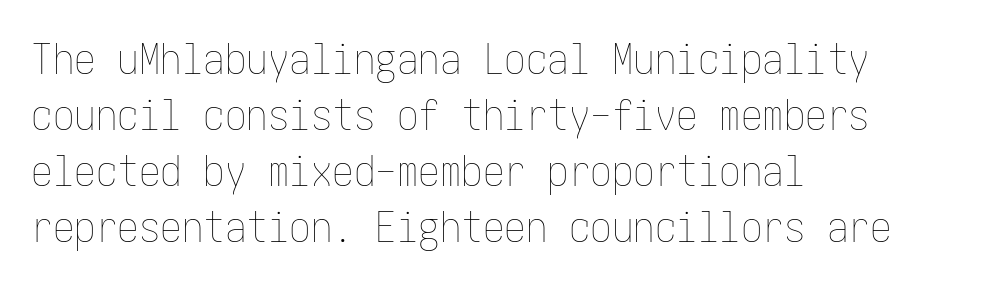
Letter spacing: default. Evenly set lines give the paragraph a standard silhouette. This rendering features lettering with no underline. The font's upright variant was chosen for this text. The strokes are not fattened; the text isn't bold.
